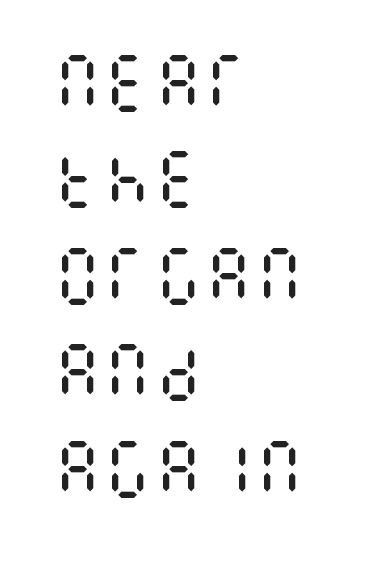
The image shows 63 px regular-weight, condensed type, upright; set left-aligned, normal line spacing (1.53x), normal letter spacing, not underlined; medium stroke contrast and a large x-height.
